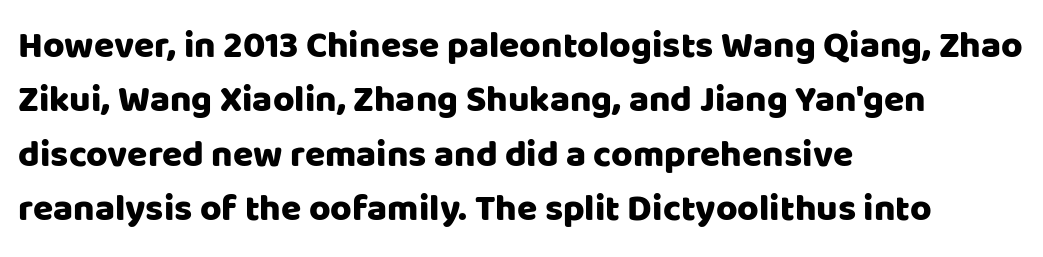
Q: Is the text italic (slanted)? A: No, it is upright.
Q: Is the typeface a serif or a sans-serif typeface? A: Sans-serif.
Q: Is the text underlined? A: No.
Q: How is the paragraph aligned? A: Left-aligned.
Q: Is the spacing between letters normal or unusually wide? A: Normal.
Q: Is the spacing between lines tight, normal or loose? A: Normal.
Q: Width (condensed, normal, or wide)? A: Normal.
Q: Stroke contrast? A: Low.
Q: x-height? A: Large.
Q: Monospaced? A: No.
